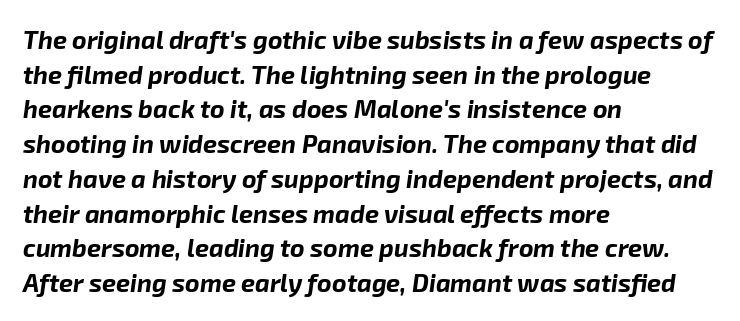
The image shows 25 px bold type, italic (leaning right); set left-aligned, normal line spacing (1.39x), normal letter spacing, not underlined.
